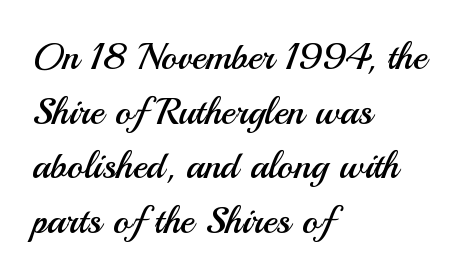
{"serif": "no", "bold": "no", "weight": "regular", "width": "normal", "stroke_contrast": "medium", "x_height": "small", "monospaced": "no", "underline": "no", "align": "left", "line_spacing": "normal", "line_spacing_ratio": 1.44, "letter_spacing": "normal", "letter_spacing_em": 0.0, "glyph_px": 38}
